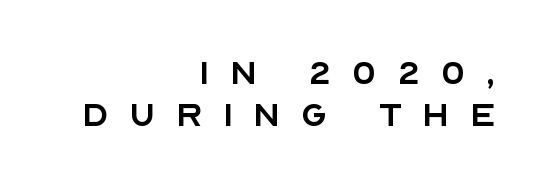
Q: Is the text bold? A: No.
Q: Is the text italic (slanted)? A: No, it is upright.
Q: Is the typeface a serif or a sans-serif typeface? A: Sans-serif.
Q: Is the text underlined? A: No.
Q: How is the paragraph aligned? A: Right-aligned.
Q: Is the spacing between letters normal or unusually wide? A: Unusually wide.
Q: Is the spacing between lines tight, normal or loose? A: Tight.
Q: Width (condensed, normal, or wide)? A: Normal.
Q: x-height? A: Large.
Q: Monospaced? A: No.
